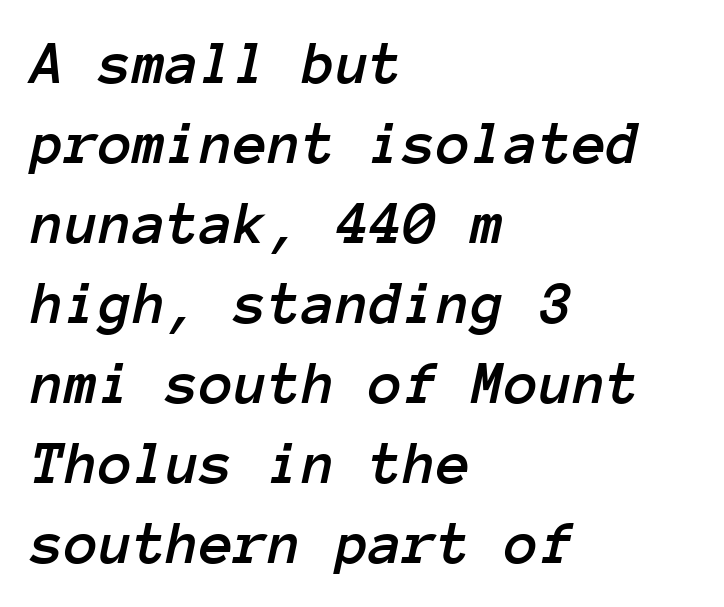
{"italic": "yes", "lean": "right", "slant_degrees": 12, "width": "normal", "stroke_contrast": "low", "x_height": "medium", "monospaced": "yes", "underline": "no", "align": "left", "line_spacing": "normal", "line_spacing_ratio": 1.29, "letter_spacing": "normal", "letter_spacing_em": 0.0, "glyph_px": 62}
